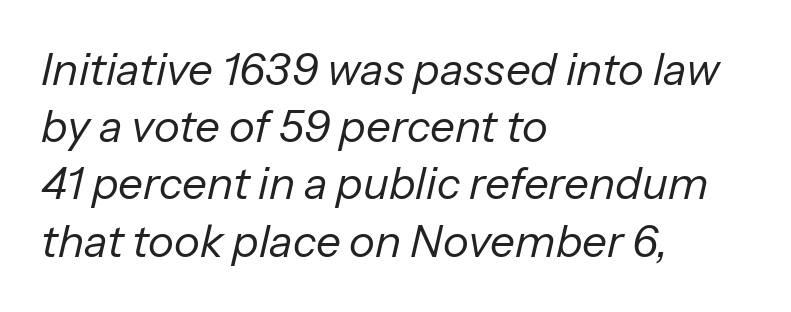
Each letter keeps its own natural width here, so spacing adapts to shape. Vertical spacing — default. There's an unmistakable incline to the writing here. The letters look calm and open, with moderate or lighter stems. Tracking here is standard; glyphs follow each other at the usual distance.
